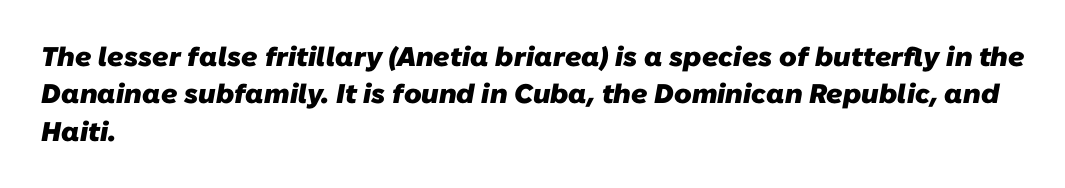
Q: Is the text bold? A: Yes.
Q: Is the text underlined? A: No.
Q: How is the paragraph aligned? A: Left-aligned.
Q: Is the spacing between letters normal or unusually wide? A: Normal.
Q: Is the spacing between lines tight, normal or loose? A: Normal.
